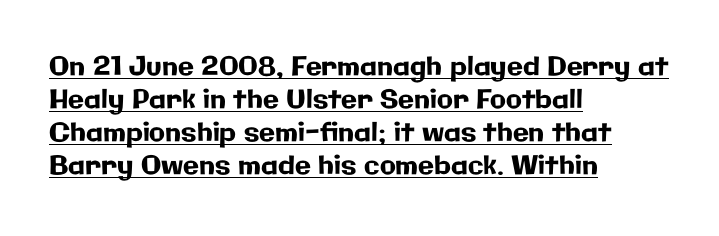
Underlined type. The rendering uses a moderate line-height, typical for paragraphs. A typesetter would call this zero additional tracking. No italicization has been applied; the sample stays upright. The passage is arranged the way most books set body copy — flush left.
